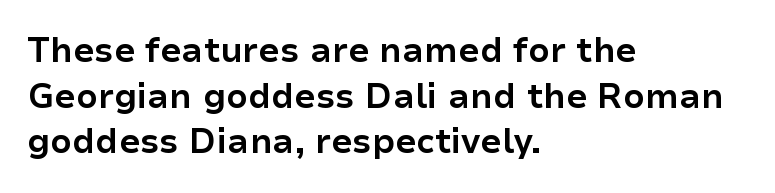
Every character sits straight up, as roman type does. The rendering uses natural spacing where letterforms have individual widths. What kind of face is this? One without serifs — a sans. How are the letters spaced? Ordinarily, with no added tracking. Whoever set this chose a conventional vertical rhythm.
